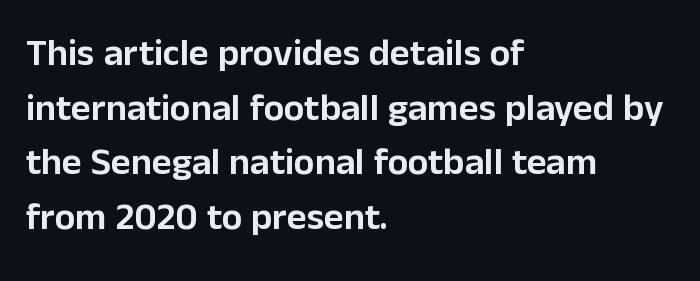
Q: Is the text italic (slanted)? A: No, it is upright.
Q: Is the typeface a serif or a sans-serif typeface? A: Sans-serif.
Q: Is the text underlined? A: No.
Q: How is the paragraph aligned? A: Left-aligned.
Q: Is the spacing between letters normal or unusually wide? A: Normal.
Q: Is the spacing between lines tight, normal or loose? A: Normal.
Q: Width (condensed, normal, or wide)? A: Normal.
Q: Stroke contrast? A: Low.
Q: x-height? A: Medium.
Q: Monospaced? A: No.
